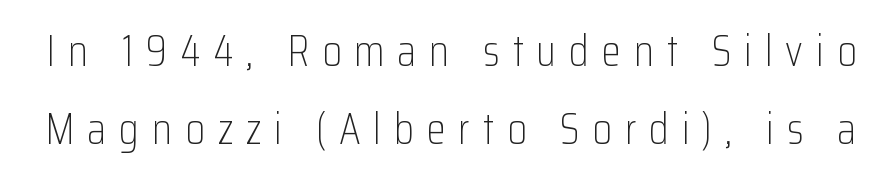
A typesetter would mark this as roman, not italic. Weight: in the light-to-regular range. Characters follow at a spacing far wider than the type designer built in. Is this a fixed-width face? No — the glyphs have proportional, varying widths.
